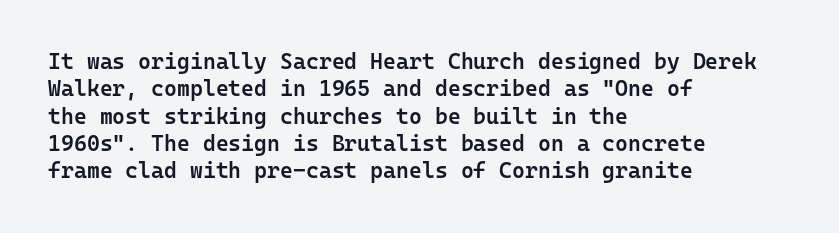
{"italic": "no", "bold": "semi", "underline": "no", "align": "left", "line_spacing_ratio": 1.24, "letter_spacing": "normal", "letter_spacing_em": 0.0, "glyph_px": 22}
